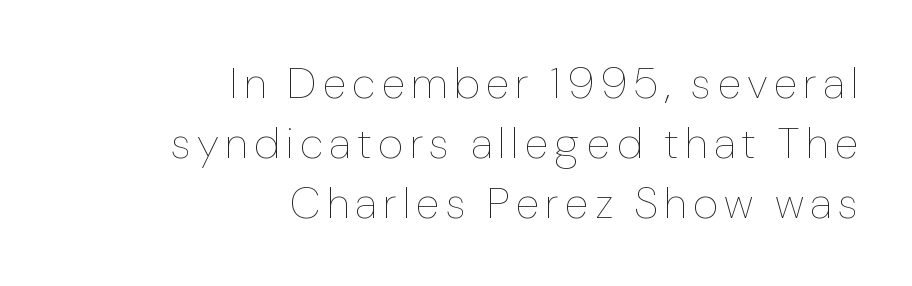
{"italic": "no", "bold": "no", "weight": "thin", "width": "normal", "stroke_contrast": "low", "x_height": "medium", "monospaced": "no", "underline": "no", "align": "right", "line_spacing": "normal", "line_spacing_ratio": 1.36, "glyph_px": 44}
